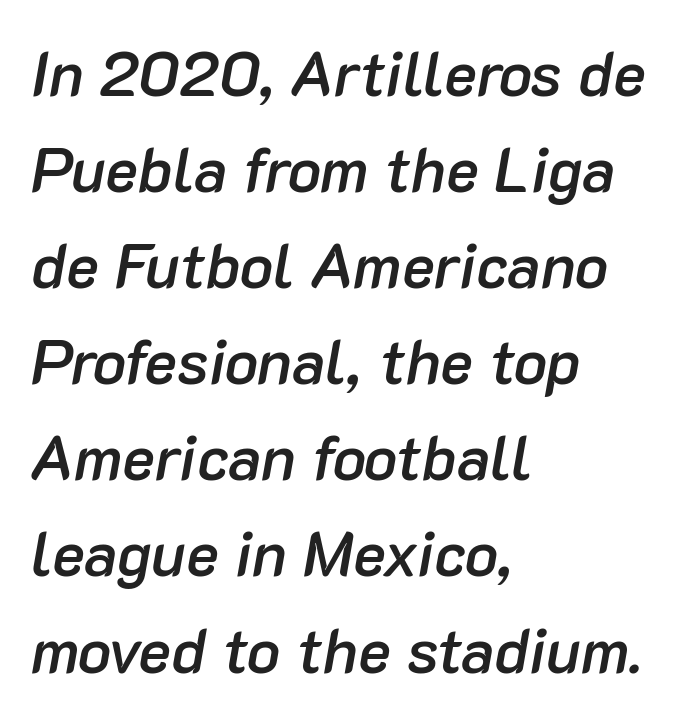
Do the characters align in a grid? No, the font is proportional. The passage is arranged the way most books set body copy — flush left. Set as a demibold, roughly 600 on the weight scale. Caption: standard tracking, unaltered. Type without underlining.
